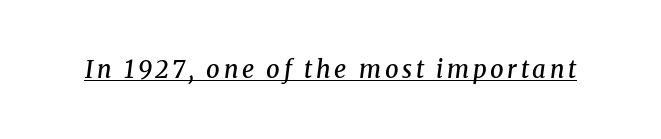
The image shows 24 px text type, italic (leaning right); set underlined.
